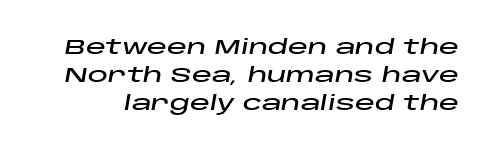
The baseline area is clear. The passage shown leans; its letterforms are oblique. The line-height multiplier appears to be the usual default. A typesetter would call this zero additional tracking.
